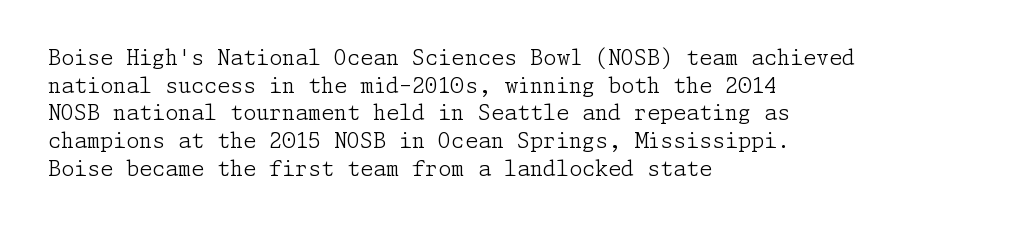
The image shows 21 px text type, upright; set left-aligned, normal line spacing (1.32x), normal letter spacing, not underlined.
